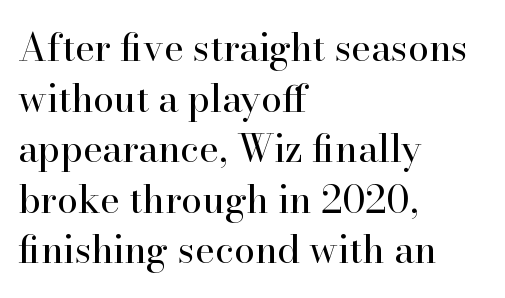
{"serif": "yes", "italic": "no", "bold": "no", "weight": "regular", "width": "normal", "stroke_contrast": "high", "x_height": "small", "monospaced": "no", "underline": "no", "align": "left", "line_spacing": "normal", "line_spacing_ratio": 1.33, "letter_spacing": "normal", "letter_spacing_em": 0.0, "glyph_px": 38}
